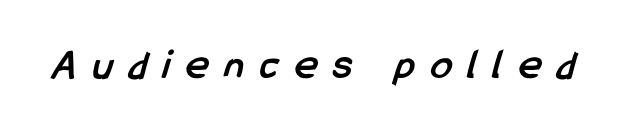
{"serif": "no", "bold": "yes", "weight": "semibold", "width": "condensed", "stroke_contrast": "low", "x_height": "medium", "monospaced": "no", "underline": "no", "letter_spacing": "wide", "letter_spacing_em": 0.38, "glyph_px": 43}
